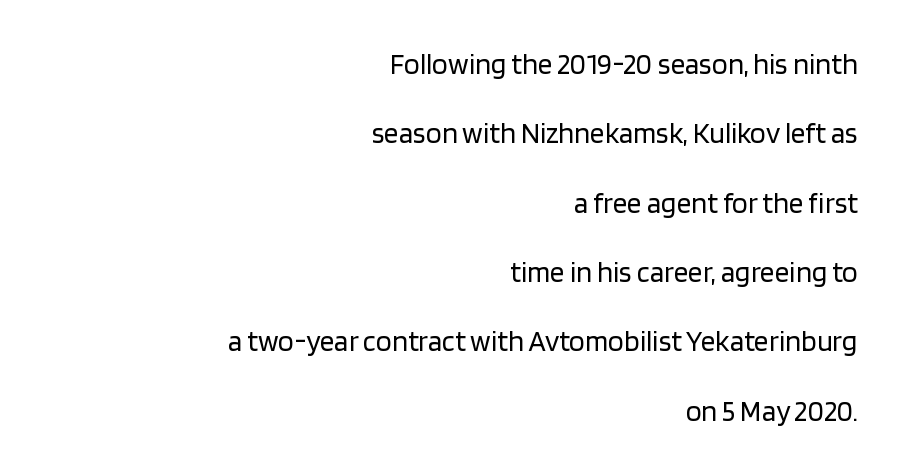
The image shows 29 px regular-weight sans-serif type, upright; set right-aligned, loose line spacing (2.39x), normal letter spacing, not underlined; low stroke contrast and a large x-height.
